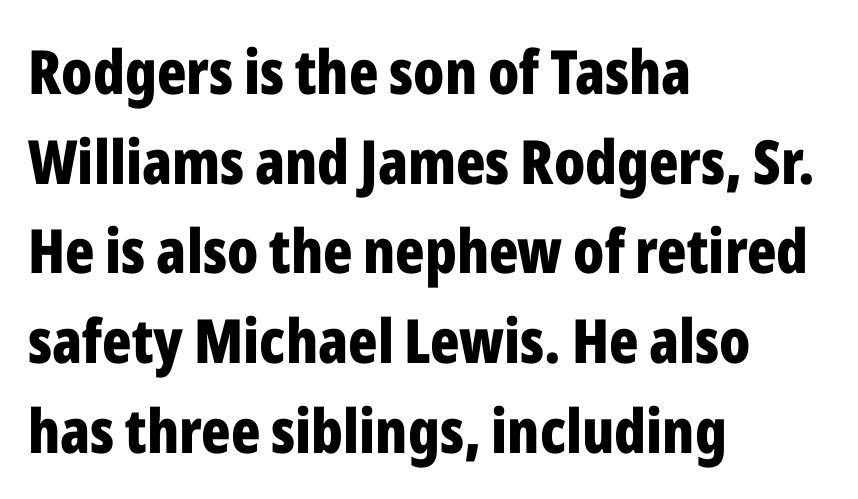
Q: Is the text bold? A: Yes.
Q: Is the text italic (slanted)? A: No, it is upright.
Q: Is the typeface a serif or a sans-serif typeface? A: Sans-serif.
Q: Is the text underlined? A: No.
Q: How is the paragraph aligned? A: Left-aligned.
Q: Is the spacing between letters normal or unusually wide? A: Normal.
Q: Is the spacing between lines tight, normal or loose? A: Normal.
Q: Width (condensed, normal, or wide)? A: Condensed.
Q: Stroke contrast? A: Low.
Q: x-height? A: Medium.
Q: Monospaced? A: No.
